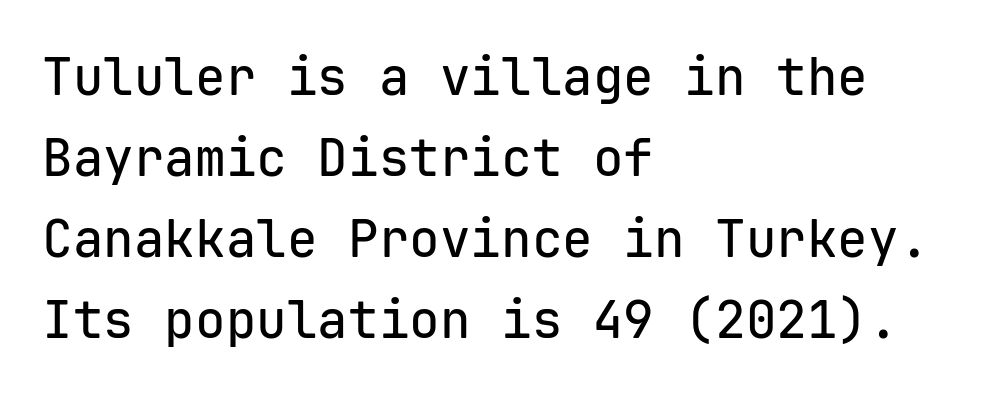
Serifs: no, the terminals of the letterforms are clean. Looks like terminal output: every glyph gets an equal slot. Check under the words: just untouched page. Vertically, the passage feels balanced, rows spaced as you'd expect.
